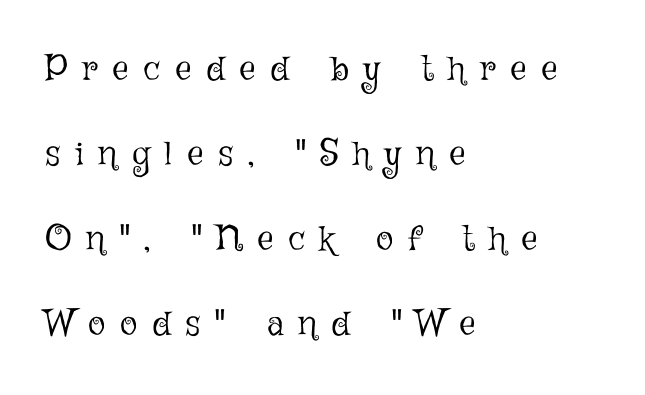
Unlike italic type, these characters show no tilt at all. Check the space under the baseline: it is left empty. This rendering uses left alignment, leaving the right contour irregular. Is this a fixed-width face? No — the glyphs have proportional, varying widths. The line texture is sparse and dotted thanks to wide tracking. These lines stand farther apart than default settings would place them.
